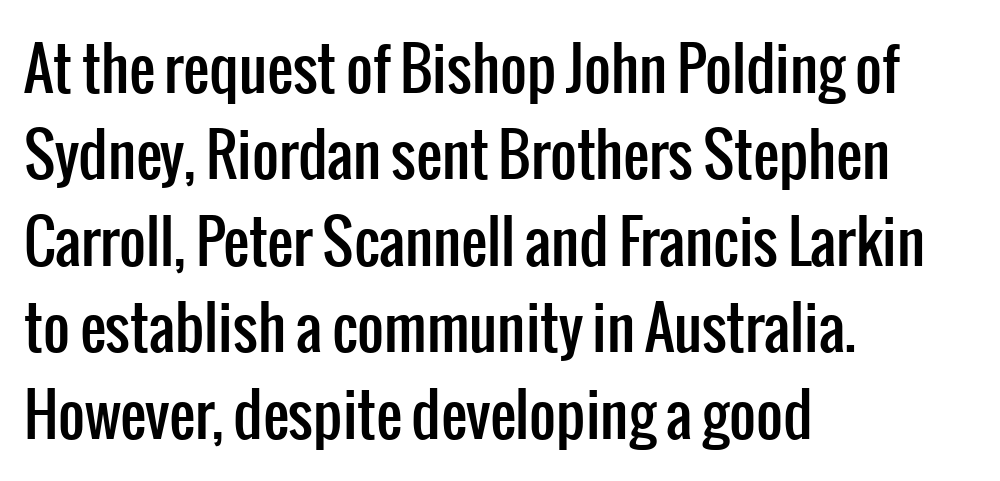
Q: Is the text italic (slanted)? A: No, it is upright.
Q: Is the typeface a serif or a sans-serif typeface? A: Sans-serif.
Q: Is the text underlined? A: No.
Q: How is the paragraph aligned? A: Left-aligned.
Q: Is the spacing between letters normal or unusually wide? A: Normal.
Q: Is the spacing between lines tight, normal or loose? A: Normal.
Q: Width (condensed, normal, or wide)? A: Condensed.
Q: Stroke contrast? A: Low.
Q: x-height? A: Medium.
Q: Monospaced? A: No.
